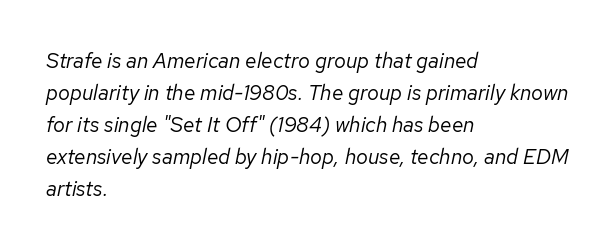
Q: Is the text bold? A: No.
Q: Is the text italic (slanted)? A: Yes, it leans right by about 12 degrees.
Q: Is the text underlined? A: No.
Q: How is the paragraph aligned? A: Left-aligned.
Q: Is the spacing between letters normal or unusually wide? A: Normal.
Q: Is the spacing between lines tight, normal or loose? A: Normal.
